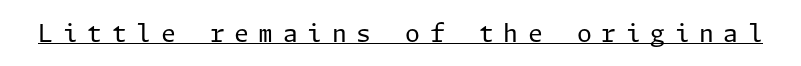
{"italic": "no", "bold": "no", "underline": "yes", "letter_spacing": "wide", "letter_spacing_em": 0.4, "glyph_px": 24}
